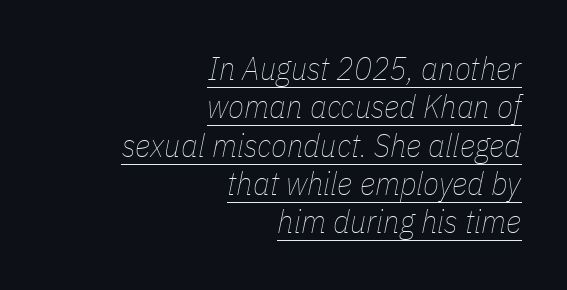
The image shows 33 px thin, condensed type, italic (leaning right); set right-aligned, line spacing 1.16x, normal letter spacing, underlined; low stroke contrast and a medium x-height.
